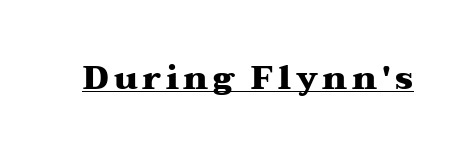
Underlined type. The glyphs have the mass of a bold cut. Note the varied advance widths — an 'i' is clearly narrower than an 'm'. Type style note: has serifs. The lettering holds an erect, upright posture throughout.
